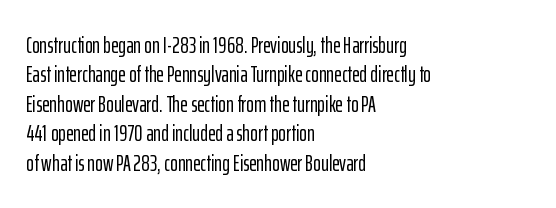
{"italic": "no", "underline": "no", "align": "left", "line_spacing": "normal", "line_spacing_ratio": 1.28, "letter_spacing": "normal", "letter_spacing_em": 0.0, "glyph_px": 23}
